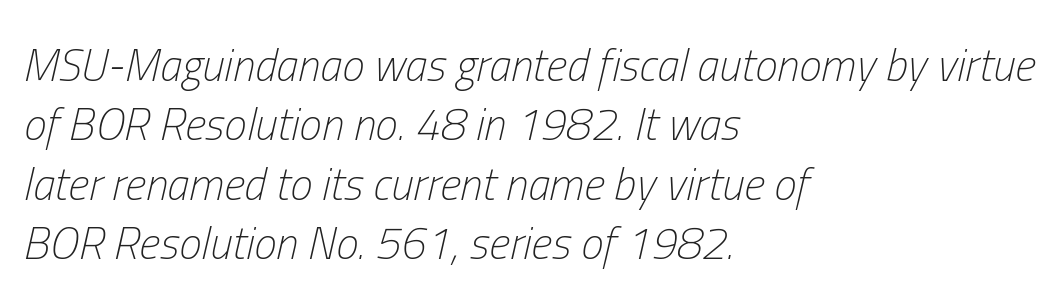
The image shows 45 px light, condensed type, italic (leaning right); set left-aligned, normal line spacing (1.32x), normal letter spacing, not underlined; low stroke contrast and a medium x-height.
